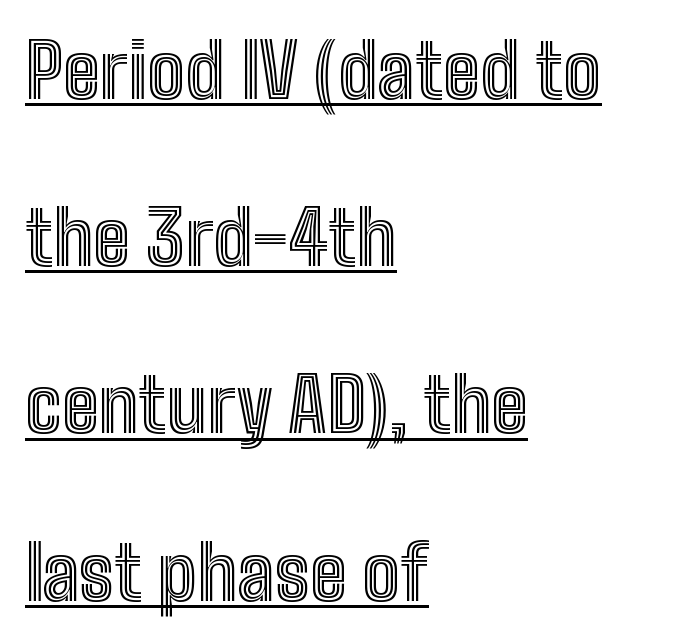
Compared with undecorated copy, this sample adds a rule below the words. A roman cut, with each character standing at attention. The text block is weighted toward the left margin, trailing off unevenly rightward. Here the designer chose a conventional face with non-uniform glyph widths. Vertical spacing — loose. Between one letter and the next there's only the usual sliver of space.
